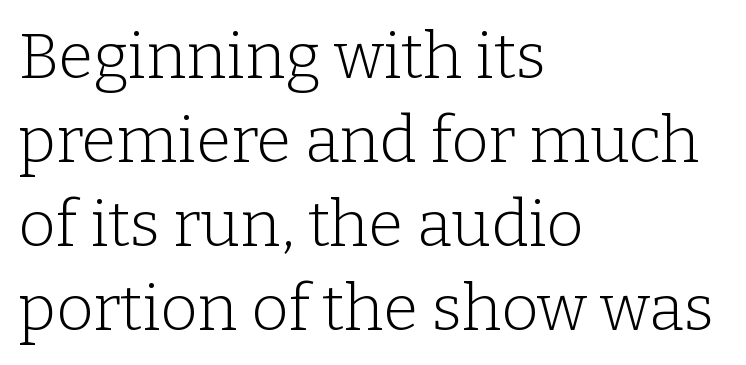
Q: Is the text bold? A: No.
Q: Is the text italic (slanted)? A: No, it is upright.
Q: Is the typeface a serif or a sans-serif typeface? A: Serif.
Q: Is the text underlined? A: No.
Q: How is the paragraph aligned? A: Left-aligned.
Q: Is the spacing between letters normal or unusually wide? A: Normal.
Q: Is the spacing between lines tight, normal or loose? A: Normal.
Q: Width (condensed, normal, or wide)? A: Normal.
Q: Stroke contrast? A: Low.
Q: x-height? A: Medium.
Q: Monospaced? A: No.
